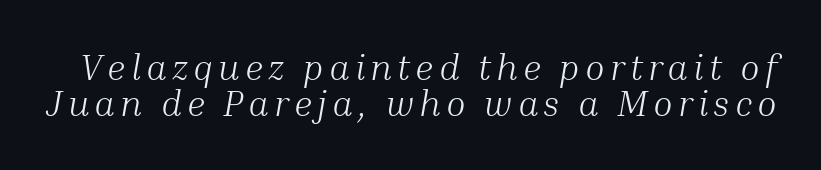
The image shows 36 px light serif type, italic (leaning right); set tight line spacing (1.01x), not underlined; medium stroke contrast and a medium x-height.
